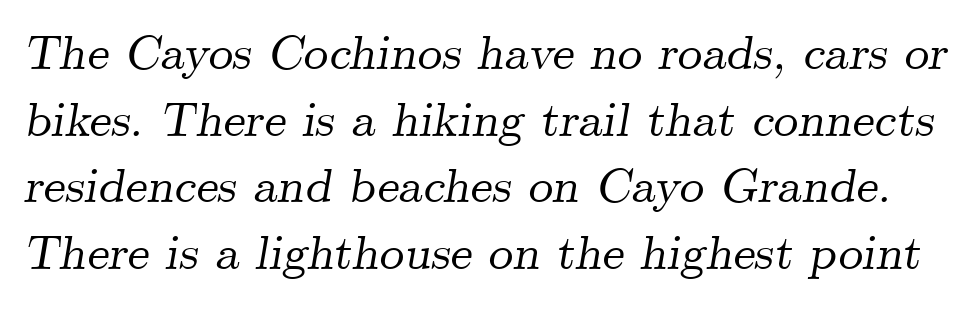
Look at the bottom of the vertical strokes: they flare into serifs here. Between one letter and the next there's only the usual sliver of space. Lines of text with bare space underneath. What's the leading like? Ordinary, nothing unusual.
